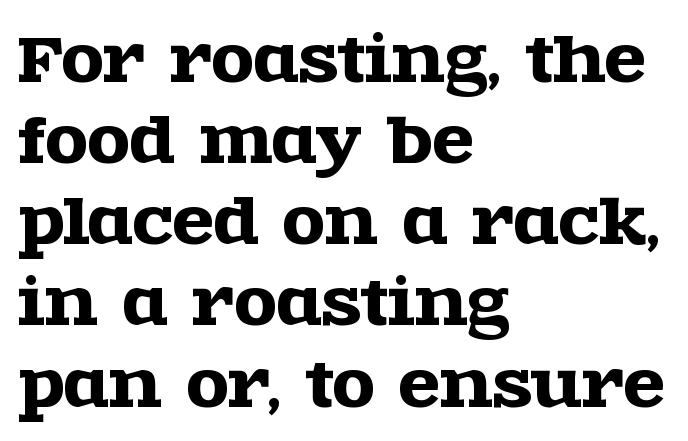
{"serif": "yes", "italic": "no", "width": "wide", "x_height": "large", "monospaced": "no", "underline": "no", "align": "left", "line_spacing": "normal", "line_spacing_ratio": 1.33, "letter_spacing": "normal", "letter_spacing_em": 0.0, "glyph_px": 61}
